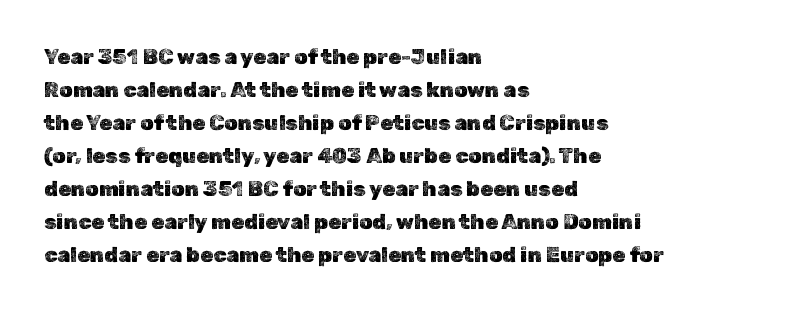
{"italic": "no", "underline": "no", "align": "left", "line_spacing": "normal", "line_spacing_ratio": 1.57, "letter_spacing": "normal", "letter_spacing_em": 0.0, "glyph_px": 21}
